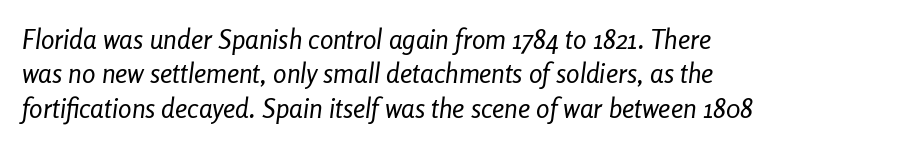
These glyphs show unthickened strokes, regular width or finer. Whoever set this chose a conventional vertical rhythm. The specimen reads as italic at a glance. The compositor pushed each line to the left boundary. This rendering leaves character spacing at its baseline value. Lines of text with bare space underneath.
